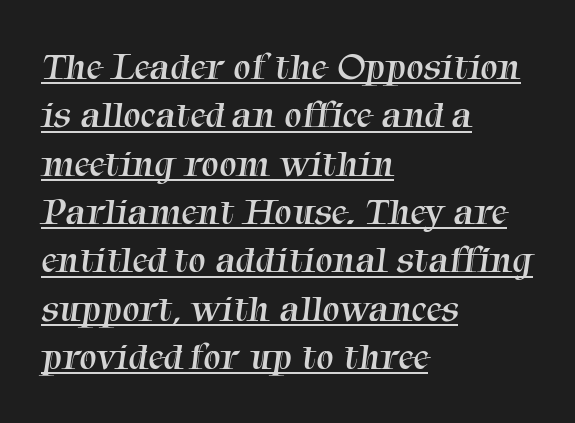
The image shows 39 px regular-weight serif type; set left-aligned, line spacing 1.24x, normal letter spacing, underlined; medium stroke contrast and a medium x-height.
